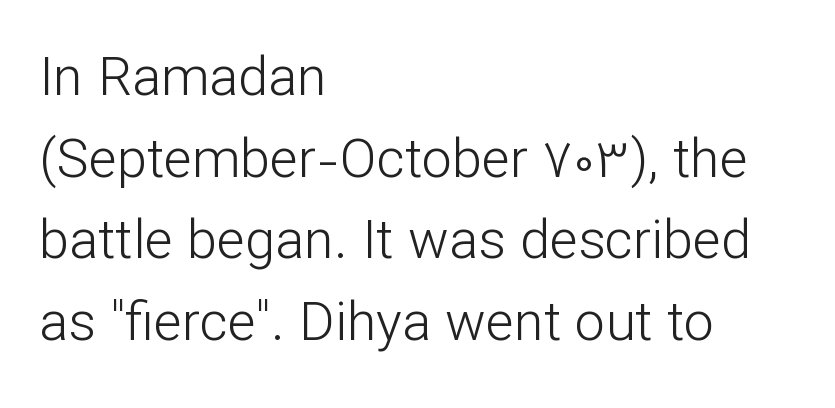
Stroke thickness stays within the range of a standard reading face or lighter. If you measured baseline to baseline, you'd find a middling distance. The glyphs in this specimen are sans serif. Default kerning and tracking; the words read as compact shapes. When letters stand straight like this, we call the style roman or upright.
